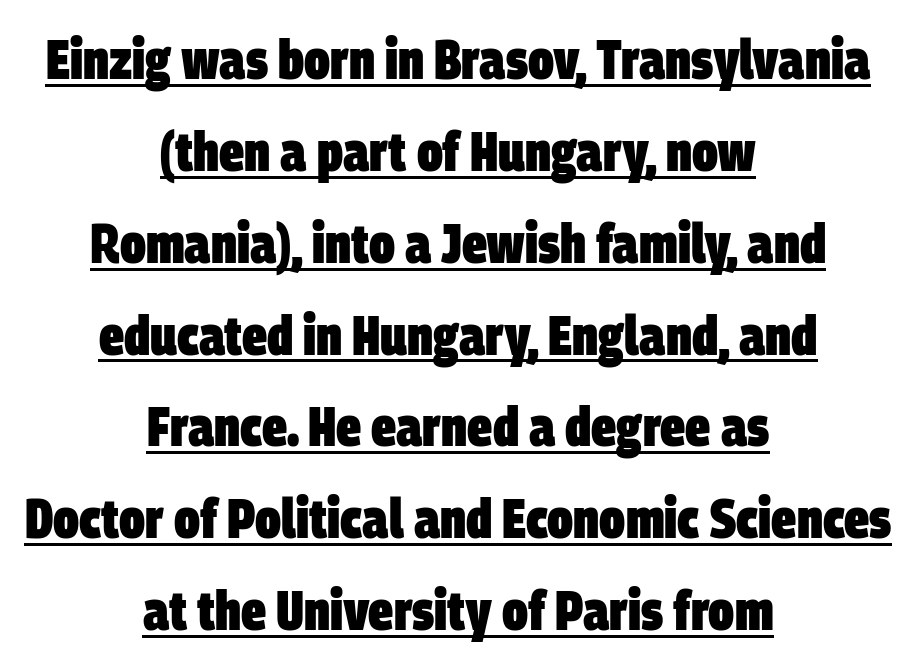
The line-height multiplier appears to be the usual default. Type style note: lacks serifs. Each line is balanced around a shared central axis. What weight is shown? A full bold with thick strokes. Varying glyph widths throughout — classic text-font behaviour. The face used here is rendered with its standard letterfit.
